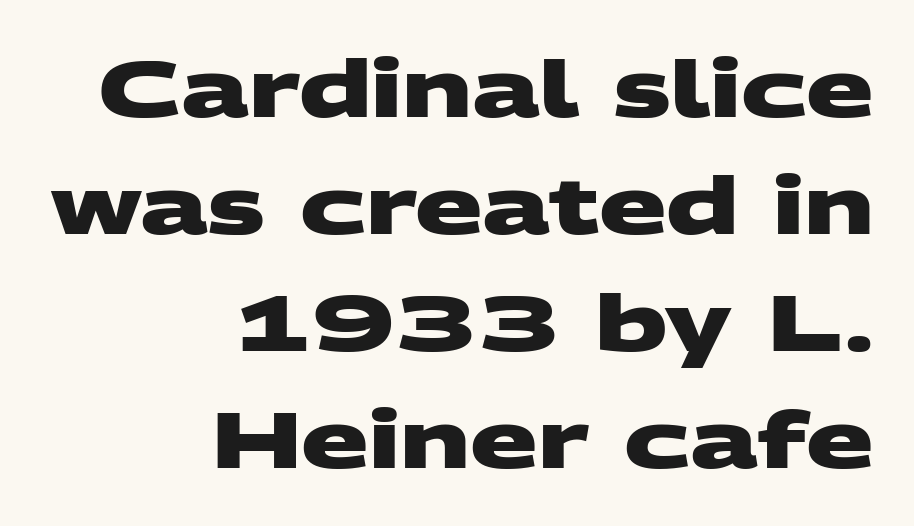
{"serif": "no", "bold": "yes", "weight": "heavy", "width": "wide", "stroke_contrast": "medium", "x_height": "large", "monospaced": "no", "underline": "no", "align": "right", "line_spacing": "normal", "line_spacing_ratio": 1.48, "letter_spacing": "normal", "letter_spacing_em": 0.0, "glyph_px": 79}
